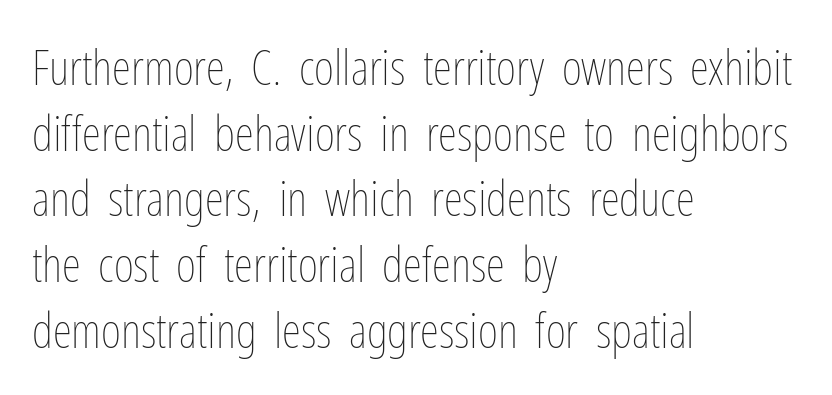
The image shows 49 px thin, condensed type, upright; set left-aligned, normal line spacing (1.34x), normal letter spacing, not underlined; low stroke contrast and a medium x-height.
